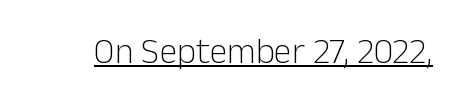
{"serif": "no", "italic": "no", "bold": "no", "weight": "light", "width": "normal", "stroke_contrast": "low", "x_height": "medium", "monospaced": "no", "underline": "yes", "letter_spacing": "normal", "letter_spacing_em": 0.0, "glyph_px": 36}
